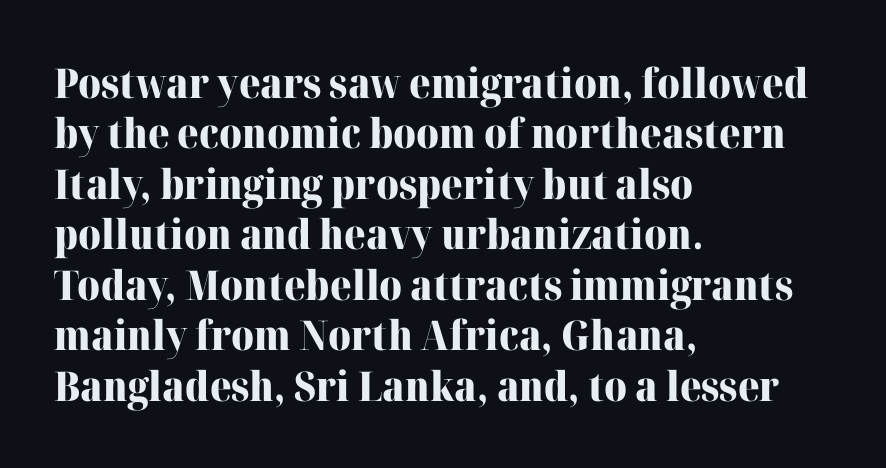
{"serif": "yes", "italic": "no", "bold": "yes", "weight": "heavy", "width": "normal", "stroke_contrast": "high", "x_height": "medium", "monospaced": "no", "underline": "no", "align": "left", "line_spacing_ratio": 1.23, "letter_spacing": "normal", "letter_spacing_em": 0.0, "glyph_px": 41}
